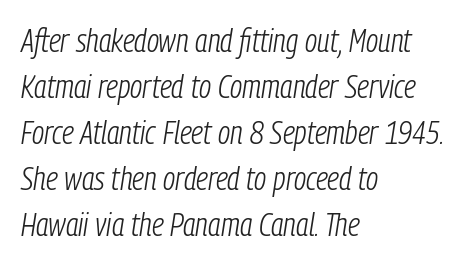
Is the stroke heavy? The answer is a plain regular-or-lighter. Check the space under the baseline: it is left empty. Is there much room between lines? A standard amount, neither cramped nor airy. Quick note: italic. These lines are rendered in a variable-pitch font.
